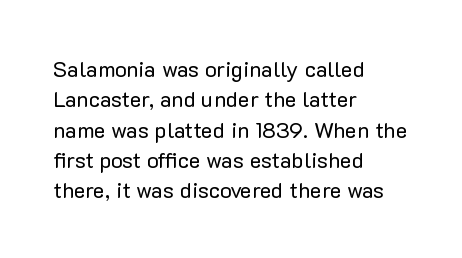
{"italic": "no", "bold": "no", "underline": "no", "align": "left", "line_spacing": "normal", "line_spacing_ratio": 1.38, "letter_spacing": "normal", "letter_spacing_em": 0.0, "glyph_px": 22}
